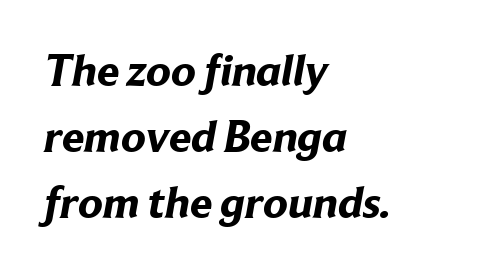
The image shows 45 px bold sans-serif type; set left-aligned, normal line spacing (1.47x), normal letter spacing, not underlined; low stroke contrast and a medium x-height.
